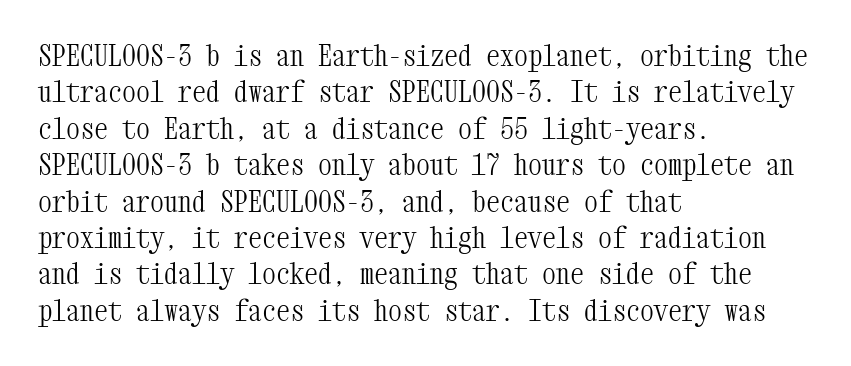
The image shows 28 px light, condensed serif type, upright, monospaced; set left-aligned, normal line spacing (1.3x), normal letter spacing, not underlined; medium stroke contrast and a medium x-height.
